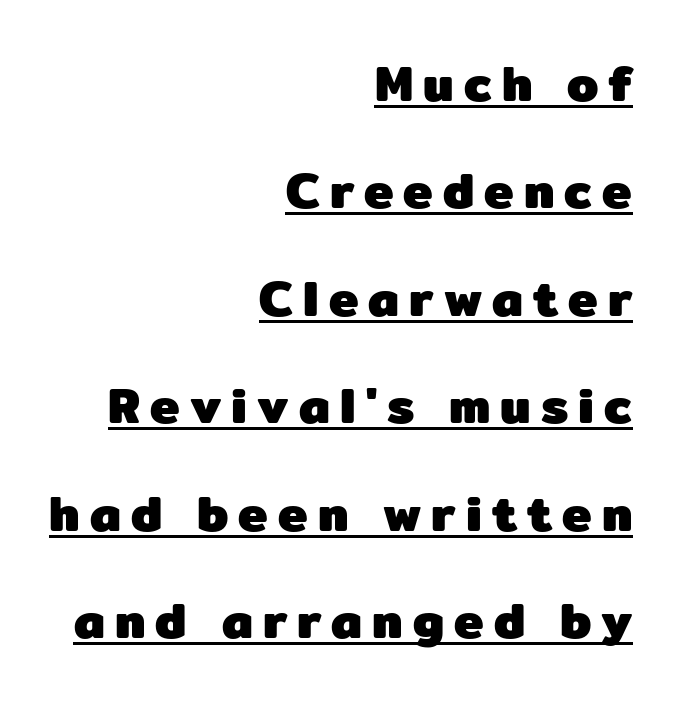
{"serif": "no", "italic": "no", "bold": "yes", "weight": "heavy", "width": "normal", "stroke_contrast": "low", "x_height": "medium", "monospaced": "no", "underline": "yes", "align": "right", "line_spacing": "loose", "line_spacing_ratio": 2.15, "letter_spacing": "wide", "letter_spacing_em": 0.2, "glyph_px": 50}
